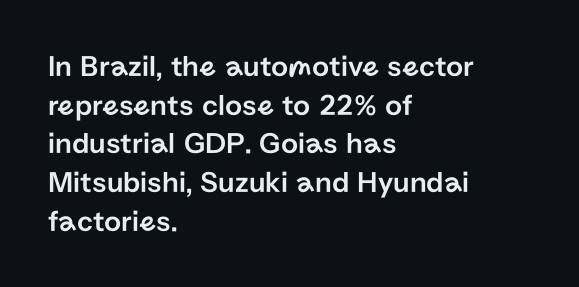
Q: Is the text italic (slanted)? A: No, it is upright.
Q: Is the typeface a serif or a sans-serif typeface? A: Sans-serif.
Q: Is the text underlined? A: No.
Q: How is the paragraph aligned? A: Left-aligned.
Q: Is the spacing between letters normal or unusually wide? A: Normal.
Q: Is the spacing between lines tight, normal or loose? A: Normal.
Q: Width (condensed, normal, or wide)? A: Normal.
Q: Stroke contrast? A: Low.
Q: x-height? A: Medium.
Q: Monospaced? A: No.
